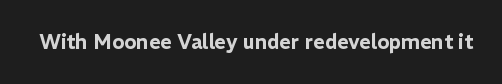
These lines keep a tight, regular rhythm from letter to letter. Unmarked baselines from the first word to the last. Italic: no, the glyphs are upright roman.
